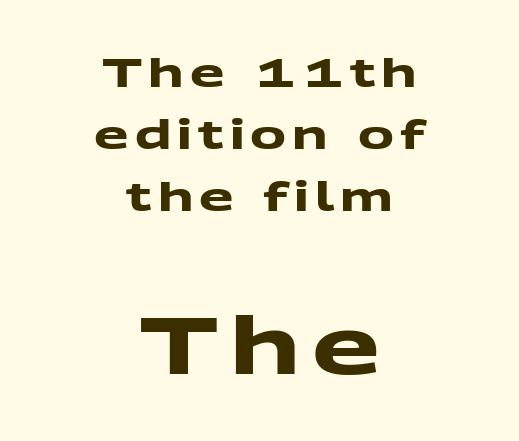
Q: Is the text bold? A: Yes.
Q: Is the typeface a serif or a sans-serif typeface? A: Sans-serif.
Q: Is the text underlined? A: No.
Q: How is the paragraph aligned? A: Centered.
Q: Is the spacing between lines tight, normal or loose? A: Normal.
Q: Which block of text is set in a larger size, the first (top) or the second (bottom)? A: The second (bottom) one.
Q: Width (condensed, normal, or wide)? A: Wide.
Q: Stroke contrast? A: Medium.
Q: x-height? A: Medium.
Q: Monospaced? A: No.
